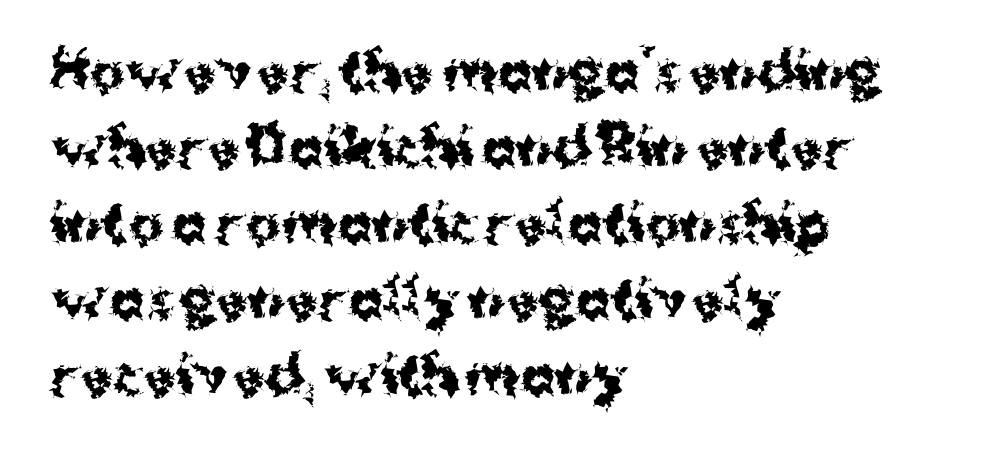
Q: Is the text bold? A: Yes.
Q: Is the text italic (slanted)? A: No, it is upright.
Q: Is the typeface a serif or a sans-serif typeface? A: Sans-serif.
Q: Is the text underlined? A: No.
Q: How is the paragraph aligned? A: Left-aligned.
Q: Is the spacing between letters normal or unusually wide? A: Normal.
Q: Is the spacing between lines tight, normal or loose? A: Normal.
Q: Width (condensed, normal, or wide)? A: Normal.
Q: Stroke contrast? A: Medium.
Q: x-height? A: Medium.
Q: Monospaced? A: No.
